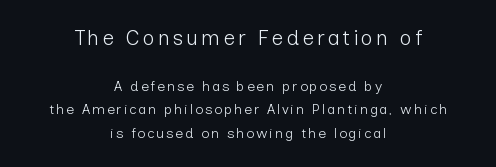
The image shows 21 px text type, upright; set centered, normal line spacing (1.67x), not underlined; the first (top) block is 1.5x larger.
